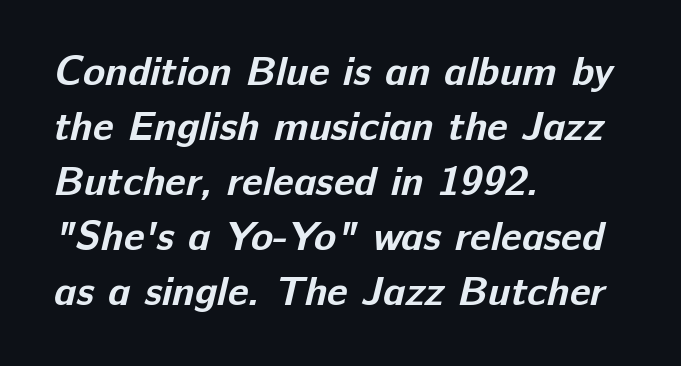
{"serif": "no", "bold": "yes", "weight": "bold", "width": "normal", "stroke_contrast": "low", "x_height": "medium", "monospaced": "no", "underline": "no", "align": "left", "line_spacing": "normal", "line_spacing_ratio": 1.34, "letter_spacing": "normal", "letter_spacing_em": 0.0, "glyph_px": 41}
